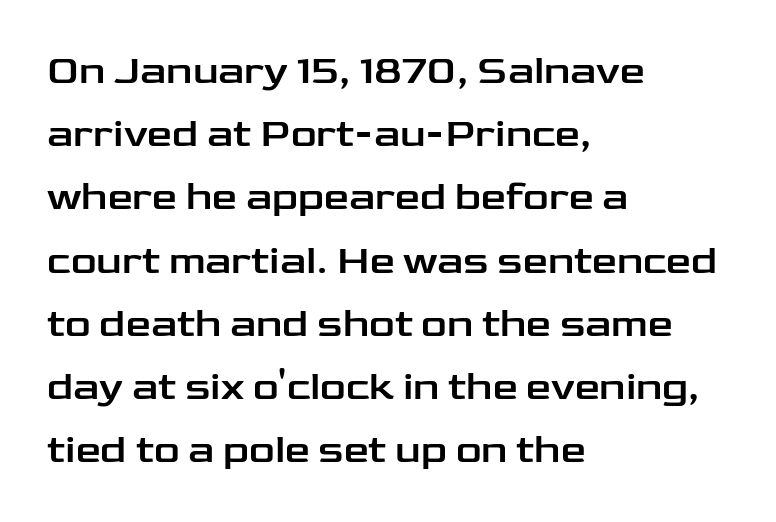
Q: Is the text italic (slanted)? A: No, it is upright.
Q: Is the typeface a serif or a sans-serif typeface? A: Sans-serif.
Q: Is the text underlined? A: No.
Q: How is the paragraph aligned? A: Left-aligned.
Q: Is the spacing between letters normal or unusually wide? A: Normal.
Q: Is the spacing between lines tight, normal or loose? A: Normal.
Q: Width (condensed, normal, or wide)? A: Wide.
Q: Stroke contrast? A: Low.
Q: x-height? A: Medium.
Q: Monospaced? A: No.
